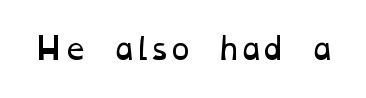
{"bold": "no", "weight": "regular", "width": "wide", "stroke_contrast": "low", "x_height": "medium", "monospaced": "no", "underline": "no", "letter_spacing": "normal", "letter_spacing_em": 0.0, "glyph_px": 29}
